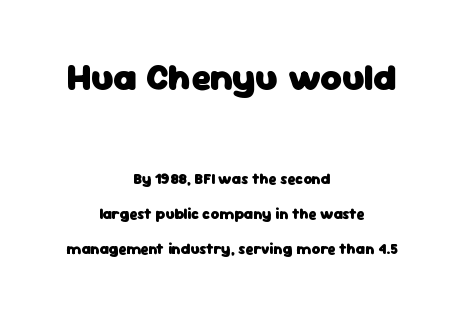
The image shows 37 px heavy sans-serif type, upright; set centered, loose line spacing (2.33x), normal letter spacing, not underlined; the first (top) block is 2.47x larger; low stroke contrast and a medium x-height.
